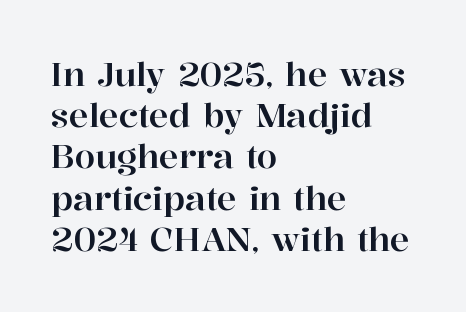
Q: Is the text italic (slanted)? A: No, it is upright.
Q: Is the typeface a serif or a sans-serif typeface? A: Serif.
Q: Is the text underlined? A: No.
Q: How is the paragraph aligned? A: Left-aligned.
Q: Is the spacing between letters normal or unusually wide? A: Normal.
Q: Is the spacing between lines tight, normal or loose? A: Normal.
Q: Width (condensed, normal, or wide)? A: Normal.
Q: Stroke contrast? A: High.
Q: x-height? A: Medium.
Q: Monospaced? A: No.
